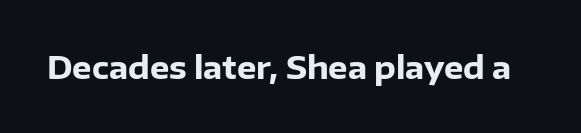
Q: Is the text bold? A: Yes.
Q: Is the text italic (slanted)? A: No, it is upright.
Q: Is the typeface a serif or a sans-serif typeface? A: Sans-serif.
Q: Is the text underlined? A: No.
Q: Is the spacing between letters normal or unusually wide? A: Normal.
Q: Width (condensed, normal, or wide)? A: Normal.
Q: Stroke contrast? A: Low.
Q: x-height? A: Medium.
Q: Monospaced? A: No.
